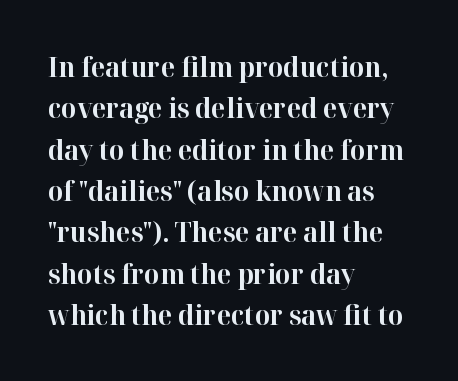
{"italic": "no", "bold": "yes", "underline": "no", "align": "left", "line_spacing": "normal", "line_spacing_ratio": 1.53, "letter_spacing": "normal", "letter_spacing_em": 0.0, "glyph_px": 27}
